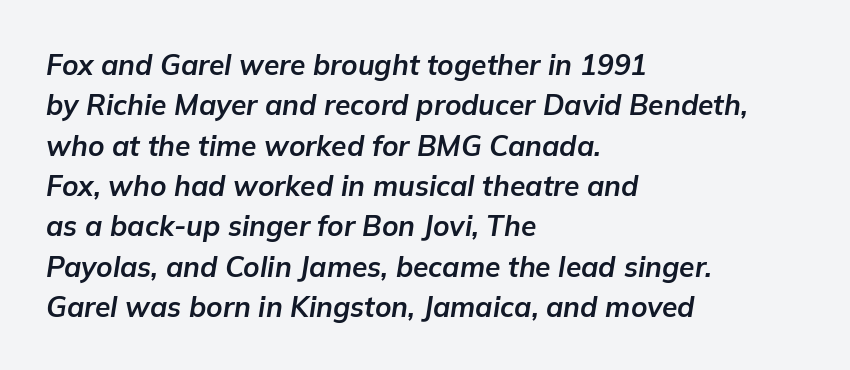
The image shows 28 px bold type, italic (leaning right); set left-aligned, normal line spacing (1.44x), normal letter spacing, not underlined; low stroke contrast and a medium x-height.
